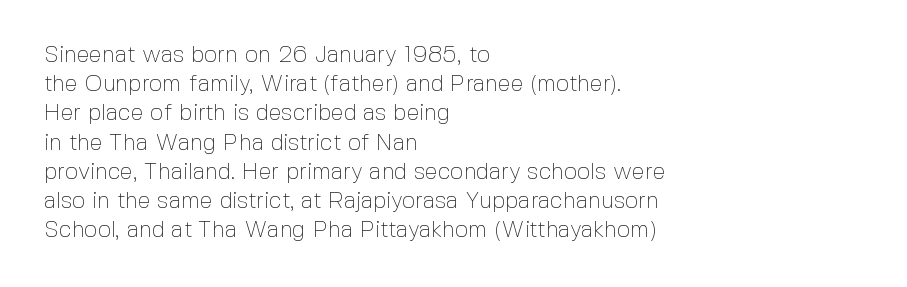
The image shows 23 px text type, upright; set left-aligned, normal line spacing (1.27x), normal letter spacing, not underlined.
